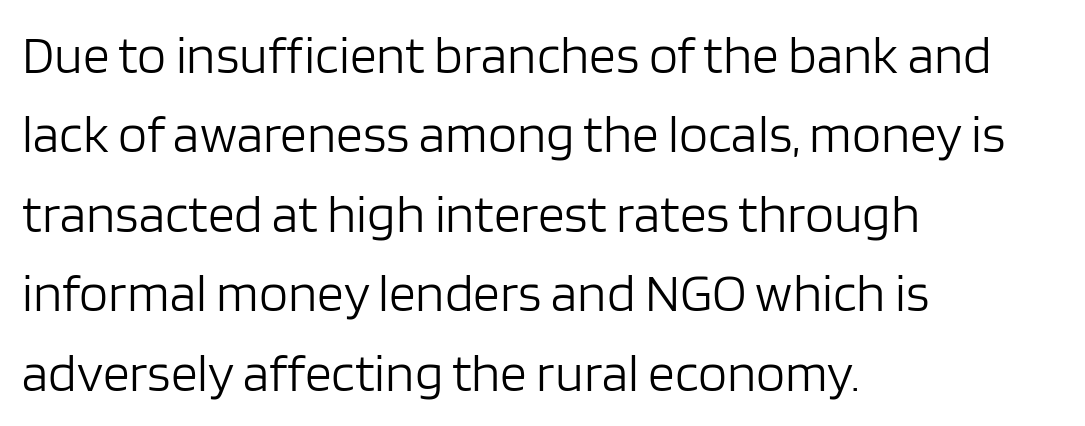
The type sits square on the baseline with zero lean. This is sans-serif lettering, the kind often seen on screens and signage. Layout note: lines flush left. Spacing verdict: proportional, widths tailored to each character. If you measured baseline to baseline, you'd find a middling distance.
